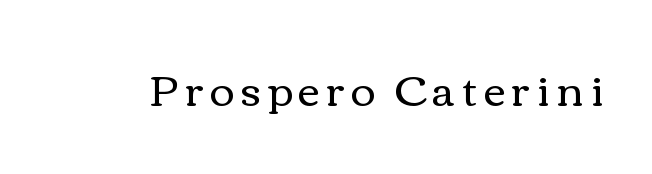
Q: Is the text bold? A: No.
Q: Is the text italic (slanted)? A: No, it is upright.
Q: Is the text underlined? A: No.
Q: Width (condensed, normal, or wide)? A: Wide.
Q: x-height? A: Medium.
Q: Monospaced? A: No.
